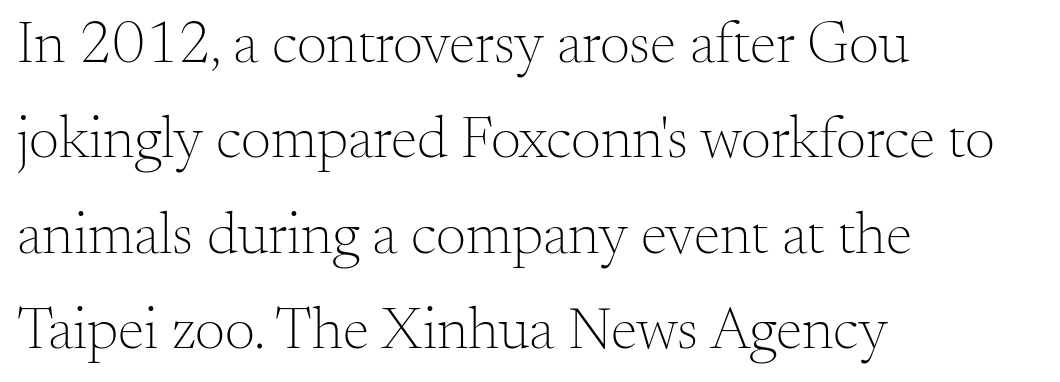
Q: Is the text bold? A: No.
Q: Is the text italic (slanted)? A: No, it is upright.
Q: Is the typeface a serif or a sans-serif typeface? A: Serif.
Q: Is the text underlined? A: No.
Q: How is the paragraph aligned? A: Left-aligned.
Q: Is the spacing between letters normal or unusually wide? A: Normal.
Q: Is the spacing between lines tight, normal or loose? A: Normal.
Q: Width (condensed, normal, or wide)? A: Normal.
Q: Stroke contrast? A: Medium.
Q: x-height? A: Small.
Q: Monospaced? A: No.
